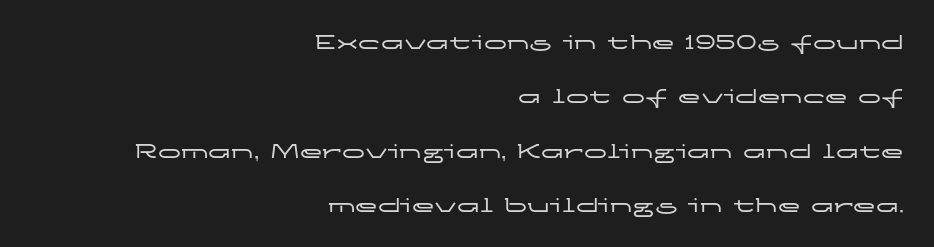
{"italic": "no", "underline": "no", "align": "right", "line_spacing": "loose", "line_spacing_ratio": 2.36, "letter_spacing": "normal", "letter_spacing_em": 0.0, "glyph_px": 23}
